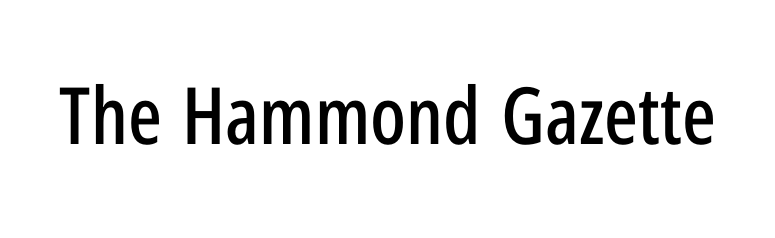
Q: Is the text italic (slanted)? A: No, it is upright.
Q: Is the typeface a serif or a sans-serif typeface? A: Sans-serif.
Q: Is the text underlined? A: No.
Q: Is the spacing between letters normal or unusually wide? A: Normal.
Q: Width (condensed, normal, or wide)? A: Condensed.
Q: Stroke contrast? A: Low.
Q: x-height? A: Medium.
Q: Monospaced? A: No.
